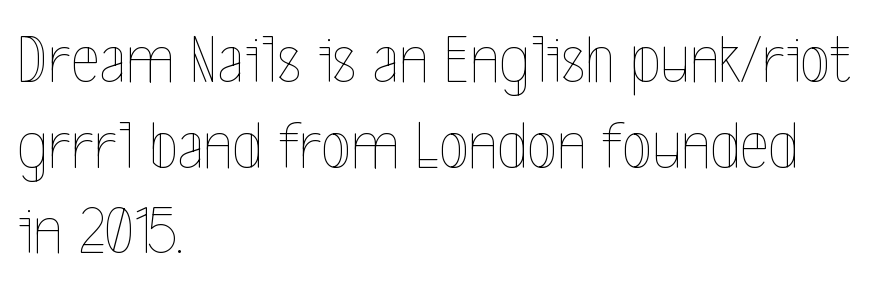
Q: Is the text bold? A: No.
Q: Is the text italic (slanted)? A: No, it is upright.
Q: Is the text underlined? A: No.
Q: How is the paragraph aligned? A: Left-aligned.
Q: Is the spacing between letters normal or unusually wide? A: Normal.
Q: Width (condensed, normal, or wide)? A: Condensed.
Q: x-height? A: Medium.
Q: Monospaced? A: No.
